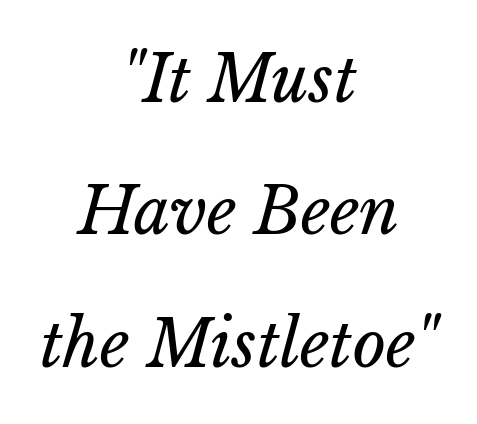
{"italic": "yes", "lean": "right", "slant_degrees": 15, "bold": "no", "weight": "regular", "width": "normal", "stroke_contrast": "low", "x_height": "medium", "monospaced": "no", "underline": "no", "align": "center", "line_spacing": "loose", "line_spacing_ratio": 2.07, "letter_spacing": "normal", "letter_spacing_em": 0.0, "glyph_px": 64}
